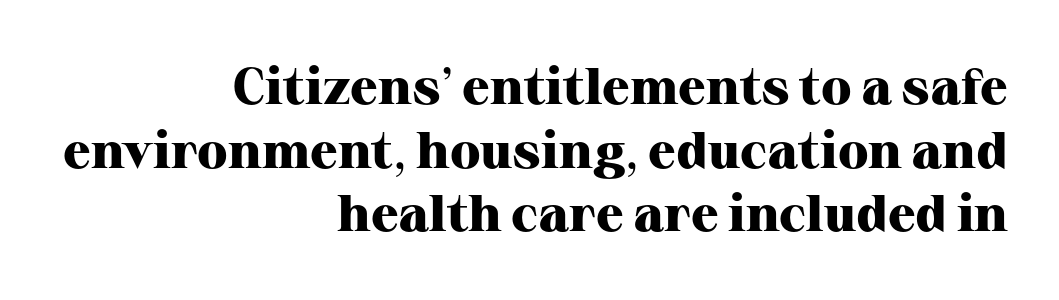
Observe the serifs anchoring each vertical stroke in this sample. Pretty heavy lettering here — definitely bold. A bare baseline throughout the passage. Leading: standard. The gaps between neighbouring characters are ordinary and unremarkable. All the whitespace from short lines collects on the left.
